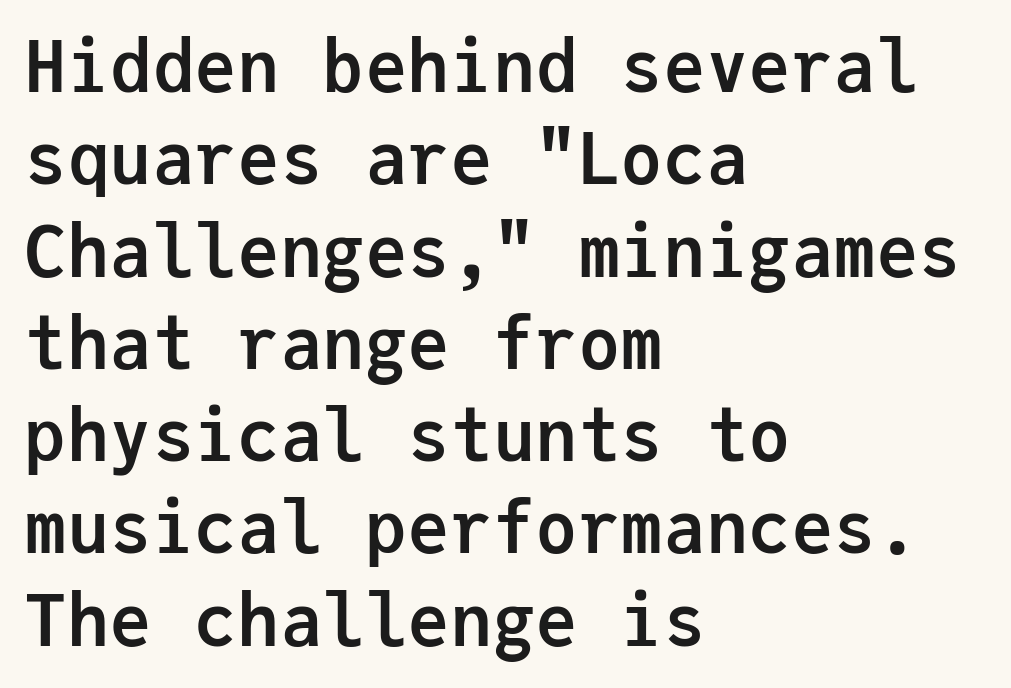
Looks like terminal output: every glyph gets an equal slot. Descenders hang freely into open space. One-word summary of the alignment: left. What's the leading like? Ordinary, nothing unusual.
